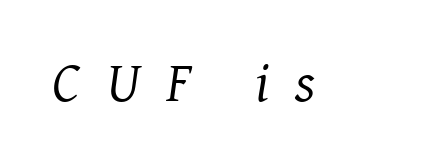
Q: Is the text bold? A: No.
Q: Is the text italic (slanted)? A: Yes, it leans right by about 7 degrees.
Q: Is the typeface a serif or a sans-serif typeface? A: Serif.
Q: Is the text underlined? A: No.
Q: Is the spacing between letters normal or unusually wide? A: Unusually wide.
Q: Width (condensed, normal, or wide)? A: Normal.
Q: Stroke contrast? A: Medium.
Q: x-height? A: Medium.
Q: Monospaced? A: No.
